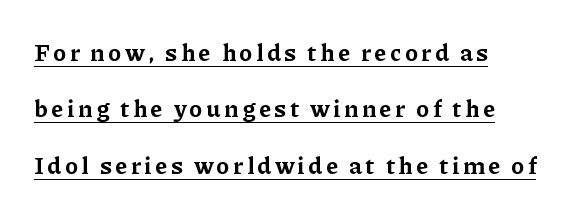
The image shows 24 px bold type, upright; set left-aligned, loose line spacing (2.35x), underlined.
